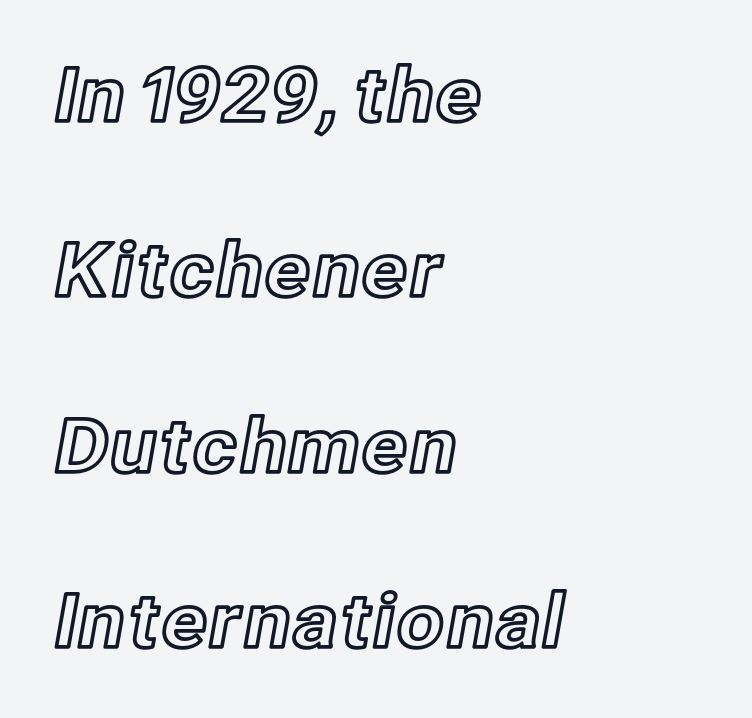
The image shows 75 px text type; set left-aligned, loose line spacing (2.34x), normal letter spacing, not underlined; a medium x-height.
